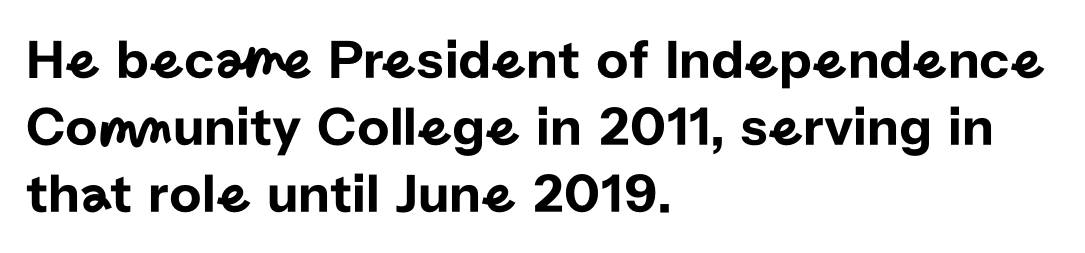
Q: Is the text italic (slanted)? A: No, it is upright.
Q: Is the typeface a serif or a sans-serif typeface? A: Sans-serif.
Q: Is the text underlined? A: No.
Q: How is the paragraph aligned? A: Left-aligned.
Q: Is the spacing between letters normal or unusually wide? A: Normal.
Q: Width (condensed, normal, or wide)? A: Normal.
Q: Stroke contrast? A: Low.
Q: x-height? A: Medium.
Q: Monospaced? A: No.
